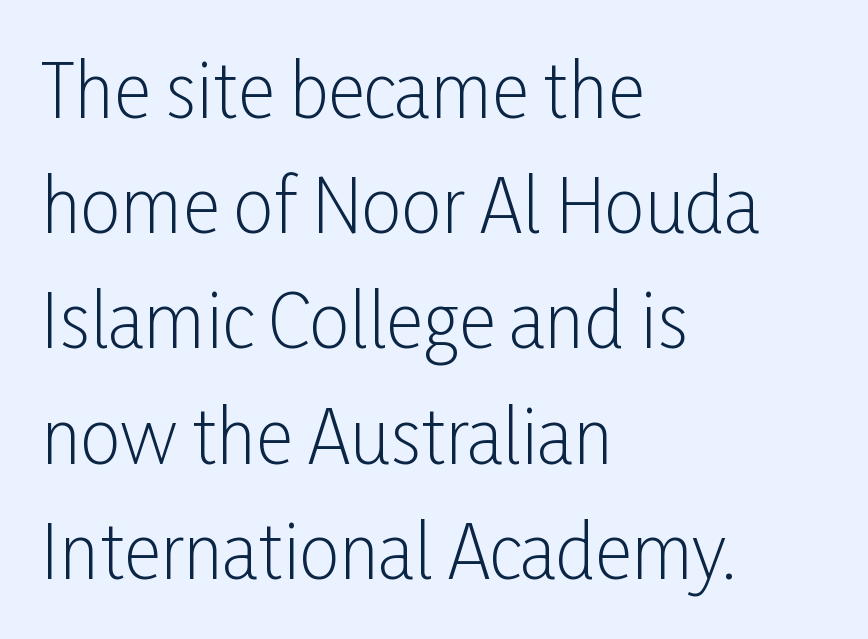
Q: Is the text bold? A: No.
Q: Is the text italic (slanted)? A: No, it is upright.
Q: Is the typeface a serif or a sans-serif typeface? A: Sans-serif.
Q: Is the text underlined? A: No.
Q: How is the paragraph aligned? A: Left-aligned.
Q: Is the spacing between letters normal or unusually wide? A: Normal.
Q: Is the spacing between lines tight, normal or loose? A: Normal.
Q: Width (condensed, normal, or wide)? A: Condensed.
Q: Stroke contrast? A: Low.
Q: x-height? A: Medium.
Q: Monospaced? A: No.
